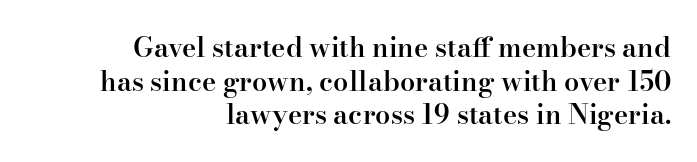
Q: Is the text bold? A: Semi-bold.
Q: Is the text italic (slanted)? A: No, it is upright.
Q: Is the text underlined? A: No.
Q: How is the paragraph aligned? A: Right-aligned.
Q: Is the spacing between letters normal or unusually wide? A: Normal.
Q: Is the spacing between lines tight, normal or loose? A: Normal.
